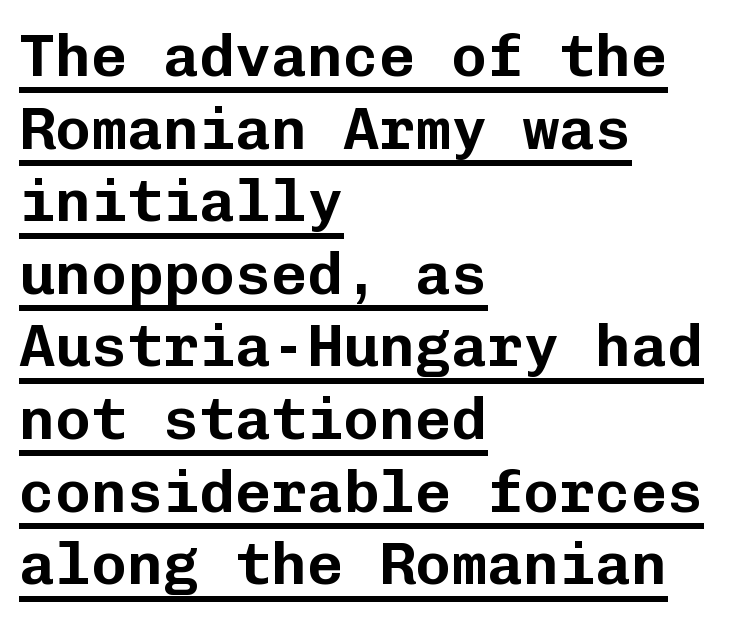
Note: no serifs on the glyphs. The rendering uses the underline text-decoration. All the whitespace from short lines collects on the right. Every stem runs plumb, perpendicular to the baseline.
